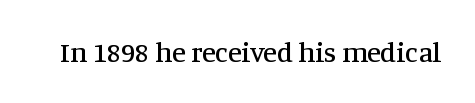
Q: Is the text italic (slanted)? A: No, it is upright.
Q: Is the typeface a serif or a sans-serif typeface? A: Serif.
Q: Is the text underlined? A: No.
Q: Is the spacing between letters normal or unusually wide? A: Normal.
Q: Width (condensed, normal, or wide)? A: Normal.
Q: Stroke contrast? A: Medium.
Q: x-height? A: Large.
Q: Monospaced? A: No.
